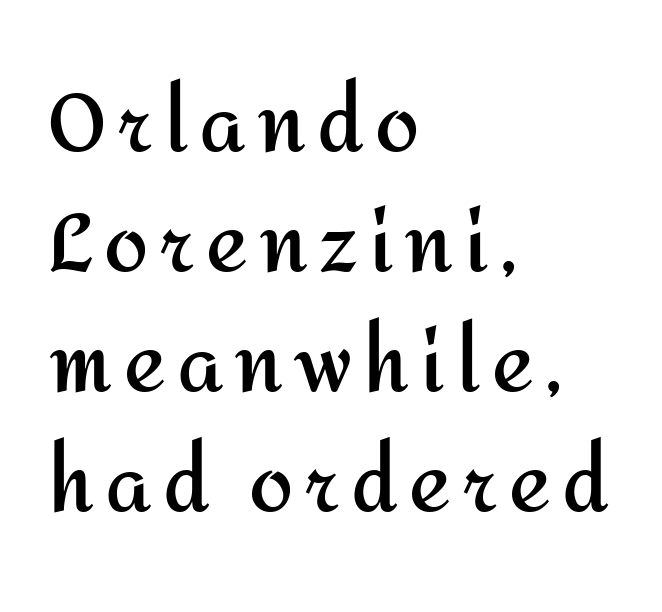
Q: Is the text bold? A: Yes.
Q: Is the text italic (slanted)? A: No, it is upright.
Q: Is the typeface a serif or a sans-serif typeface? A: Sans-serif.
Q: Is the text underlined? A: No.
Q: How is the paragraph aligned? A: Left-aligned.
Q: Is the spacing between lines tight, normal or loose? A: Normal.
Q: Width (condensed, normal, or wide)? A: Normal.
Q: Stroke contrast? A: Medium.
Q: x-height? A: Medium.
Q: Monospaced? A: No.
